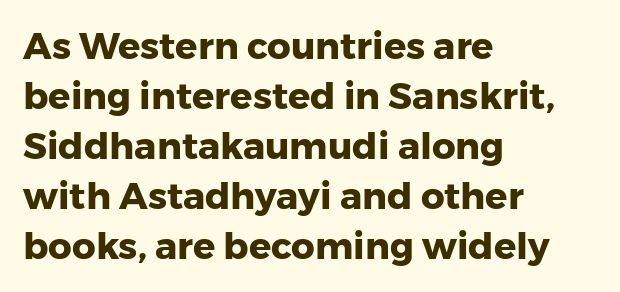
Q: Is the text bold? A: Yes.
Q: Is the text italic (slanted)? A: No, it is upright.
Q: Is the typeface a serif or a sans-serif typeface? A: Sans-serif.
Q: Is the text underlined? A: No.
Q: How is the paragraph aligned? A: Left-aligned.
Q: Is the spacing between letters normal or unusually wide? A: Normal.
Q: Is the spacing between lines tight, normal or loose? A: Normal.
Q: Width (condensed, normal, or wide)? A: Normal.
Q: Stroke contrast? A: Low.
Q: x-height? A: Medium.
Q: Monospaced? A: No.
